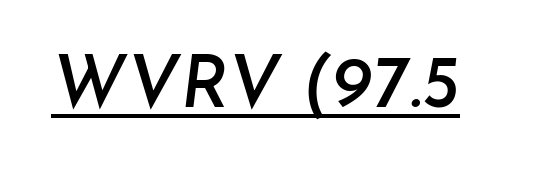
{"italic": "yes", "lean": "right", "slant_degrees": 7, "width": "normal", "stroke_contrast": "low", "x_height": "small", "monospaced": "no", "underline": "yes", "letter_spacing": "normal", "letter_spacing_em": 0.0, "glyph_px": 74}
